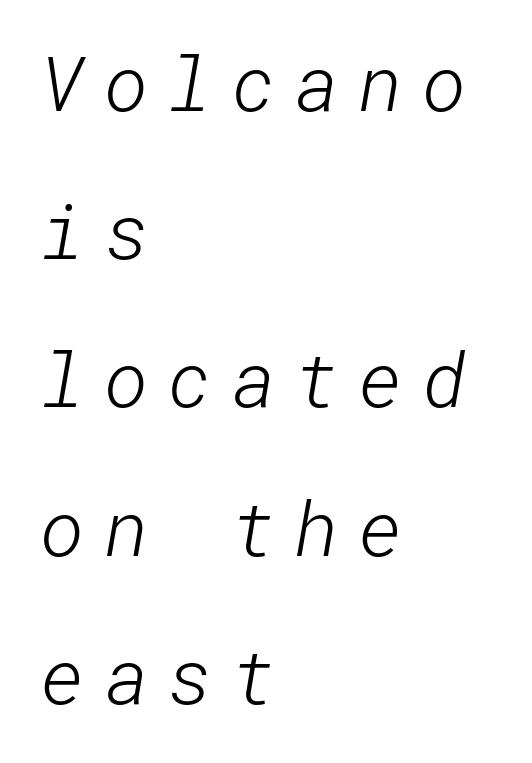
Is this a heavy cut? Hardly; it is regular or lighter. The characters display no serif detailing; their extremities are plain. Students, observe: this is what heavily led, spacious text looks like. Honestly, there is no underline to notice here at all. These lines stack with their left ends in a neat column. Between one letter and the next there's a generous, obvious gap.
